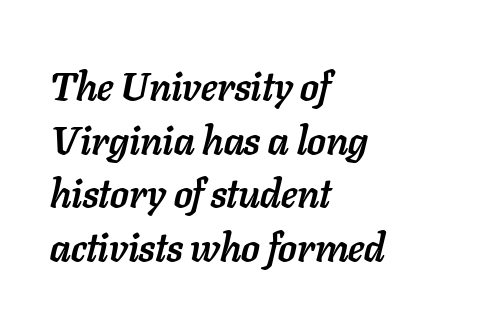
The image shows 40 px semibold type, italic (leaning right); set left-aligned, normal line spacing (1.34x), normal letter spacing, not underlined; low stroke contrast and a medium x-height.
